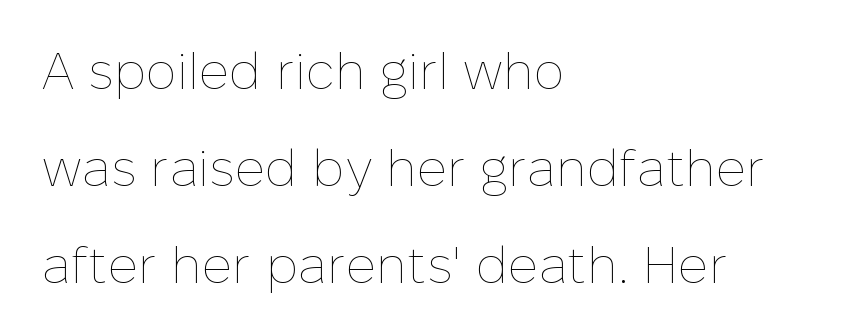
This reads as an unemphasized weight, regular at the heaviest. Every stem runs plumb, perpendicular to the baseline. Do the characters align in a grid? No, the font is proportional. The rag falls on the right side of this text block. Type without underlining.
